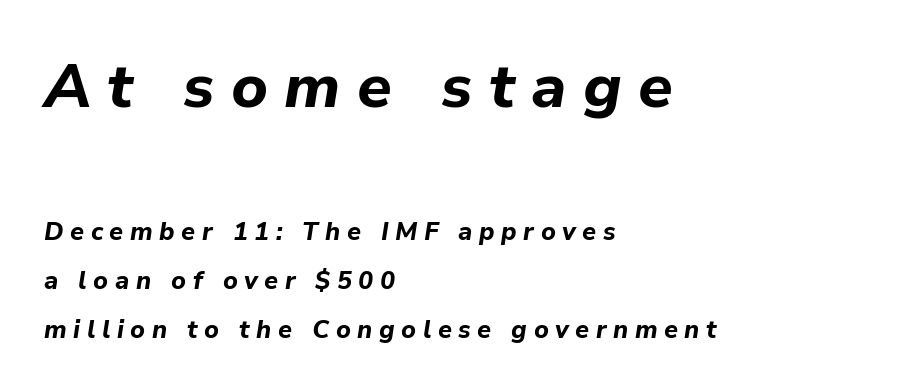
{"italic": "yes", "lean": "right", "slant_degrees": 9, "bold": "yes", "weight": "bold", "width": "normal", "stroke_contrast": "low", "x_height": "medium", "monospaced": "no", "underline": "no", "align": "left", "line_spacing": "loose", "line_spacing_ratio": 1.95, "letter_spacing": "wide", "letter_spacing_em": 0.26, "larger_block": "first", "size_ratio": 2.48, "glyph_px": 62}
